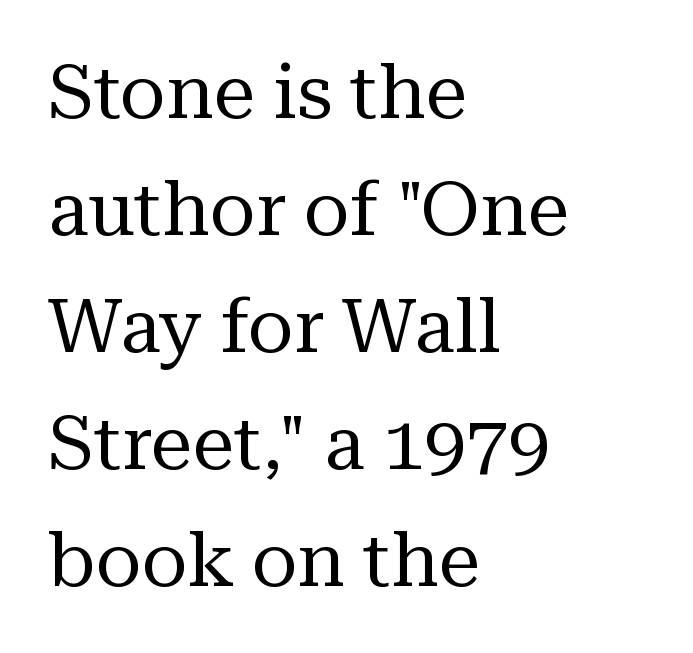
A serif font was chosen for this passage. Notice how the passage keeps a crisp vertical edge on the left only. Words float on clear page, feet unadorned. Vertical stems look standard width or narrower in stroke. Look at the tracking — it's just the regular setting, nothing added.
